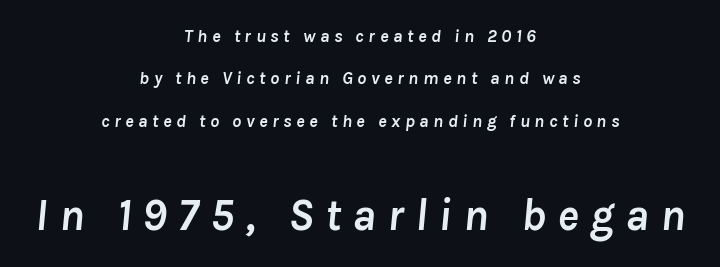
The image shows 45 px semibold type, italic (leaning right); set centered, loose line spacing (2.35x), unusually wide letter spacing (+0.25 em), not underlined; the second (bottom) block is 2.5x larger; low stroke contrast and a medium x-height.
